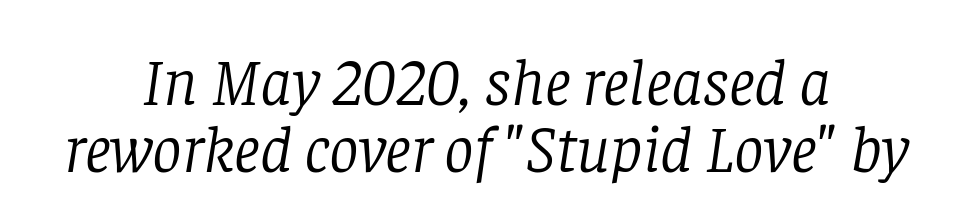
Q: Is the text bold? A: No.
Q: Is the text italic (slanted)? A: Yes, it leans right by about 8 degrees.
Q: Is the typeface a serif or a sans-serif typeface? A: Serif.
Q: Is the text underlined? A: No.
Q: How is the paragraph aligned? A: Centered.
Q: Is the spacing between letters normal or unusually wide? A: Normal.
Q: Is the spacing between lines tight, normal or loose? A: Tight.
Q: Width (condensed, normal, or wide)? A: Normal.
Q: Stroke contrast? A: Low.
Q: x-height? A: Large.
Q: Monospaced? A: No.
